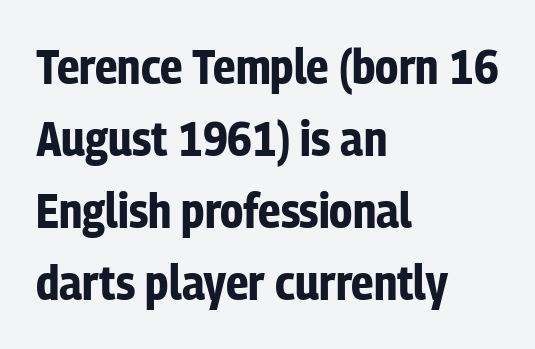
The image shows 49 px bold, condensed sans-serif type, upright; set left-aligned, normal line spacing (1.47x), normal letter spacing, not underlined; low stroke contrast and a medium x-height.
